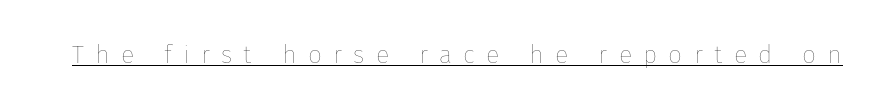
Stroke mass is kept to a normal reading level or below. What stands out about the letter spacing? Its width — letters are far apart. Vertical strokes here are truly vertical. What decoration does the sample have? An underline.
